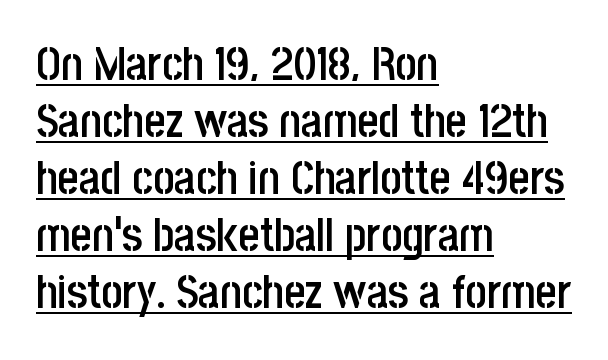
The axis of the letterforms is exactly vertical. You could not count columns in this text — the font is proportionally spaced. What kind of face is this? One without serifs — a sans. I'd describe the lettering as semibold — firm but not a full bold. Does the copy run flush right? No — it runs flush left.
